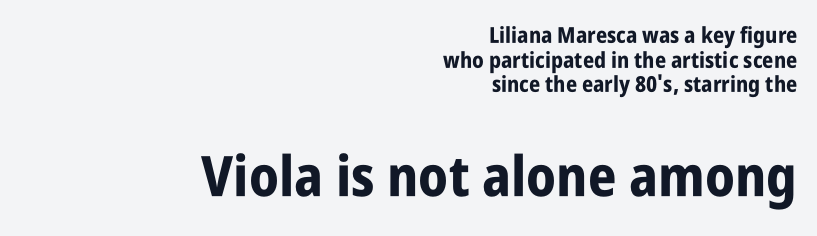
{"serif": "no", "italic": "no", "bold": "yes", "weight": "bold", "width": "condensed", "stroke_contrast": "low", "x_height": "large", "monospaced": "no", "underline": "no", "align": "right", "line_spacing": "tight", "line_spacing_ratio": 1.12, "letter_spacing": "normal", "letter_spacing_em": 0.0, "larger_block": "second", "size_ratio": 2.55, "glyph_px": 56}
